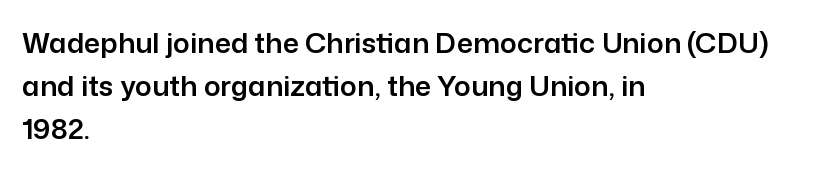
{"serif": "no", "italic": "no", "width": "normal", "stroke_contrast": "low", "x_height": "medium", "monospaced": "no", "underline": "no", "align": "left", "line_spacing": "normal", "line_spacing_ratio": 1.54, "letter_spacing": "normal", "letter_spacing_em": 0.0, "glyph_px": 28}
